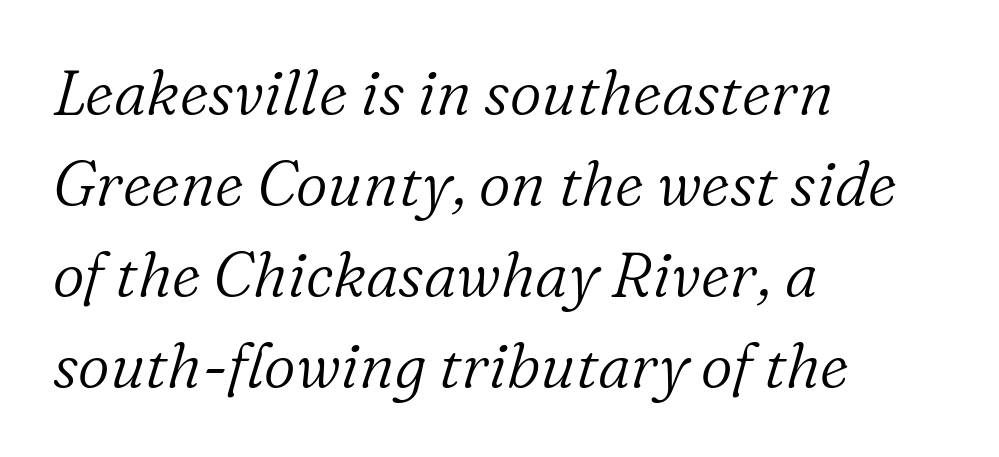
Q: Is the text bold? A: No.
Q: Is the text italic (slanted)? A: Yes, it leans right by about 16 degrees.
Q: Is the typeface a serif or a sans-serif typeface? A: Serif.
Q: Is the text underlined? A: No.
Q: How is the paragraph aligned? A: Left-aligned.
Q: Is the spacing between letters normal or unusually wide? A: Normal.
Q: Is the spacing between lines tight, normal or loose? A: Normal.
Q: Width (condensed, normal, or wide)? A: Normal.
Q: Stroke contrast? A: Low.
Q: x-height? A: Medium.
Q: Monospaced? A: No.
